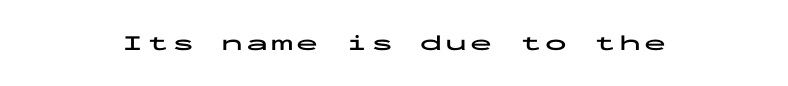
Where is the straight margin? There isn't one; the lines are centered. What weight is shown? A full bold with thick strokes. This rendering features lettering with no underline. Does the lettering tilt? It doesn't — this is upright.
